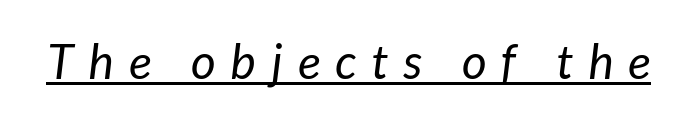
Q: Is the text bold? A: No.
Q: Is the typeface a serif or a sans-serif typeface? A: Sans-serif.
Q: Is the text underlined? A: Yes.
Q: Is the spacing between letters normal or unusually wide? A: Unusually wide.
Q: Width (condensed, normal, or wide)? A: Normal.
Q: Stroke contrast? A: Low.
Q: x-height? A: Medium.
Q: Monospaced? A: No.
